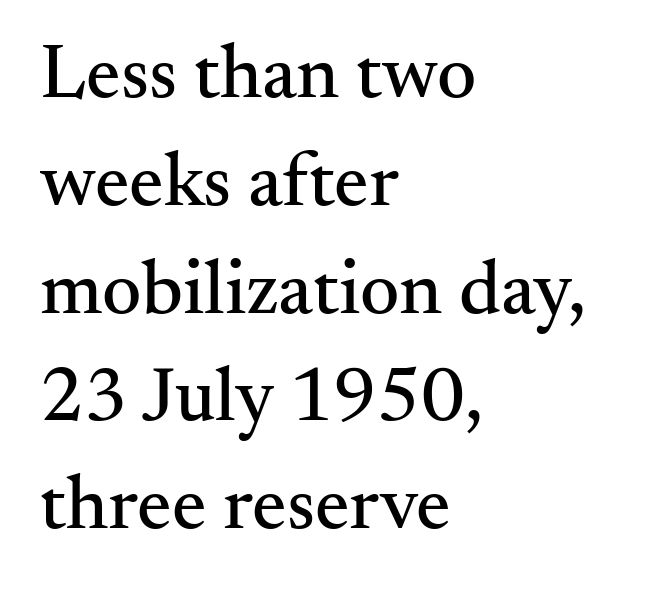
Q: Is the text italic (slanted)? A: No, it is upright.
Q: Is the typeface a serif or a sans-serif typeface? A: Serif.
Q: Is the text underlined? A: No.
Q: How is the paragraph aligned? A: Left-aligned.
Q: Is the spacing between letters normal or unusually wide? A: Normal.
Q: Is the spacing between lines tight, normal or loose? A: Normal.
Q: Width (condensed, normal, or wide)? A: Normal.
Q: Stroke contrast? A: Medium.
Q: x-height? A: Small.
Q: Monospaced? A: No.
